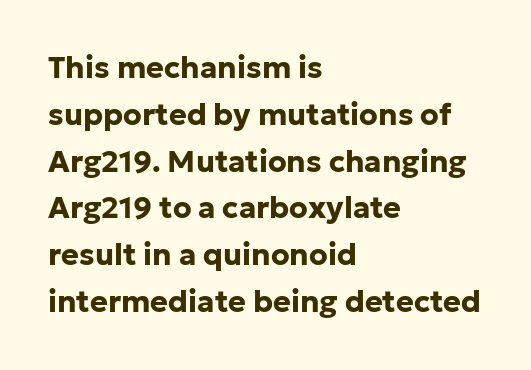
{"serif": "no", "italic": "no", "bold": "yes", "weight": "bold", "width": "normal", "stroke_contrast": "low", "x_height": "medium", "monospaced": "no", "underline": "no", "align": "left", "line_spacing": "normal", "line_spacing_ratio": 1.56, "letter_spacing": "normal", "letter_spacing_em": 0.0, "glyph_px": 30}
